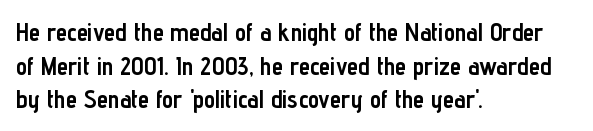
Q: Is the text bold? A: Yes.
Q: Is the text italic (slanted)? A: No, it is upright.
Q: Is the text underlined? A: No.
Q: How is the paragraph aligned? A: Left-aligned.
Q: Is the spacing between letters normal or unusually wide? A: Normal.
Q: Is the spacing between lines tight, normal or loose? A: Normal.
